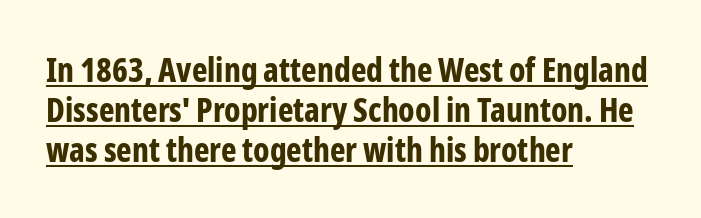
{"serif": "no", "italic": "no", "bold": "yes", "weight": "bold", "width": "condensed", "stroke_contrast": "low", "x_height": "medium", "monospaced": "no", "underline": "yes", "align": "left", "line_spacing_ratio": 1.21, "letter_spacing": "normal", "letter_spacing_em": 0.0, "glyph_px": 33}
